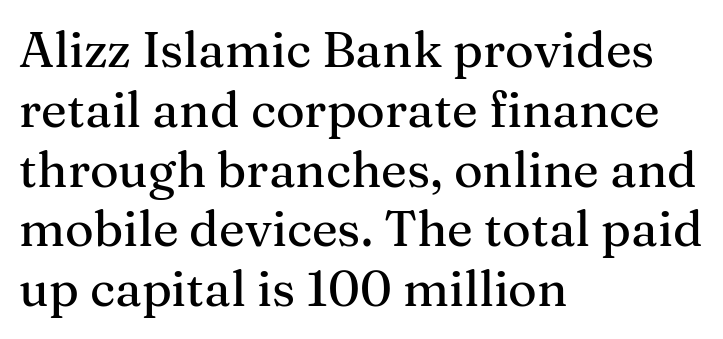
The image shows 49 px serif type, upright; set left-aligned, line spacing 1.22x, normal letter spacing, not underlined; medium stroke contrast and a medium x-height.
